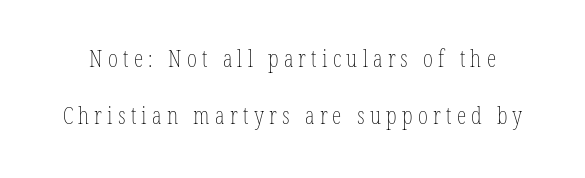
Q: Is the text bold? A: No.
Q: Is the text italic (slanted)? A: No, it is upright.
Q: Is the text underlined? A: No.
Q: Is the spacing between letters normal or unusually wide? A: Unusually wide.
Q: Is the spacing between lines tight, normal or loose? A: Loose.
